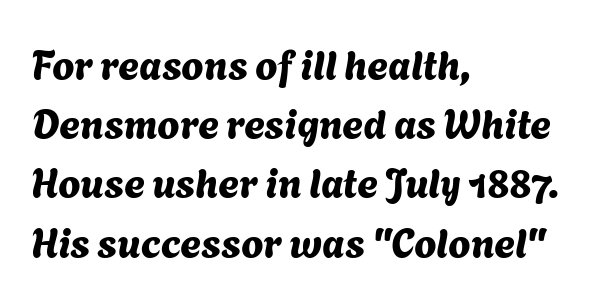
Q: Is the typeface a serif or a sans-serif typeface? A: Sans-serif.
Q: Is the text underlined? A: No.
Q: How is the paragraph aligned? A: Left-aligned.
Q: Is the spacing between letters normal or unusually wide? A: Normal.
Q: Is the spacing between lines tight, normal or loose? A: Normal.
Q: Width (condensed, normal, or wide)? A: Normal.
Q: Stroke contrast? A: Medium.
Q: x-height? A: Medium.
Q: Monospaced? A: No.
